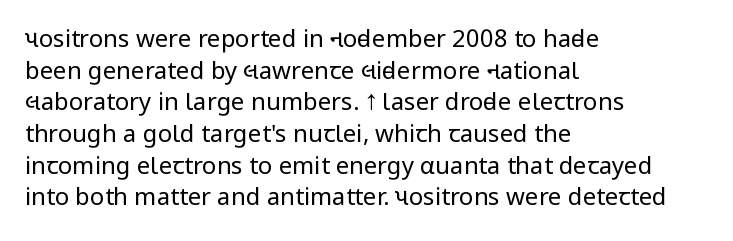
Leftover space on each line is placed entirely after the last word. The typesetting does not lean heavy: it is not bold. Honestly, the letter spacing is just normal — you wouldn't notice it. Underline: absent. If you drew a line through each stem, it would be perfectly vertical.
